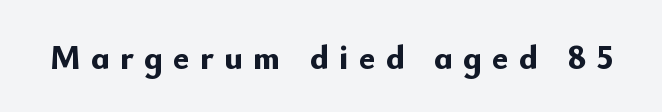
The image shows 34 px bold sans-serif type, upright; set unusually wide letter spacing (+0.31 em), not underlined; low stroke contrast and a small x-height.
